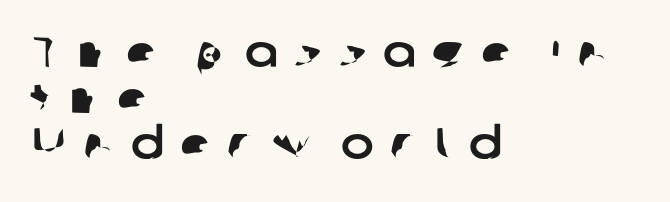
{"serif": "no", "width": "normal", "stroke_contrast": "low", "x_height": "medium", "monospaced": "no", "underline": "no", "align": "left", "line_spacing": "tight", "line_spacing_ratio": 1.05, "letter_spacing": "wide", "letter_spacing_em": 0.38, "glyph_px": 44}
